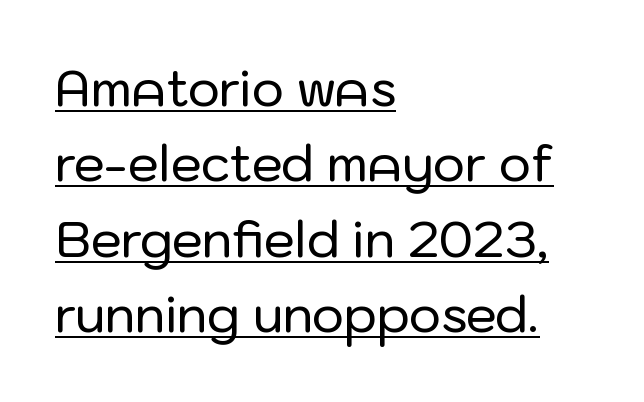
{"serif": "no", "italic": "no", "width": "normal", "stroke_contrast": "low", "x_height": "medium", "monospaced": "no", "underline": "yes", "align": "left", "line_spacing": "normal", "line_spacing_ratio": 1.54, "letter_spacing": "normal", "letter_spacing_em": 0.0, "glyph_px": 49}
